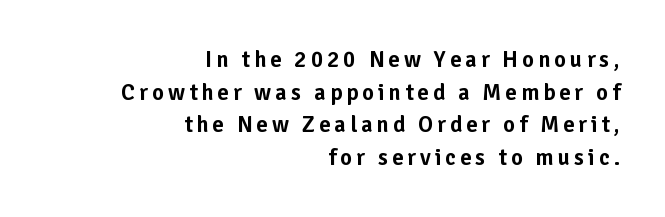
The image shows 23 px text type, upright; set right-aligned, normal line spacing (1.42x), not underlined.
